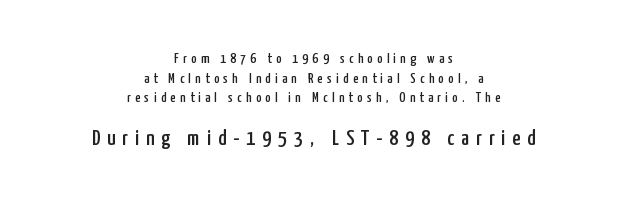
The image shows 22 px text type, upright; set centered, normal line spacing (1.4x), unusually wide letter spacing (+0.32 em), not underlined; the second (bottom) block is 1.57x larger.
